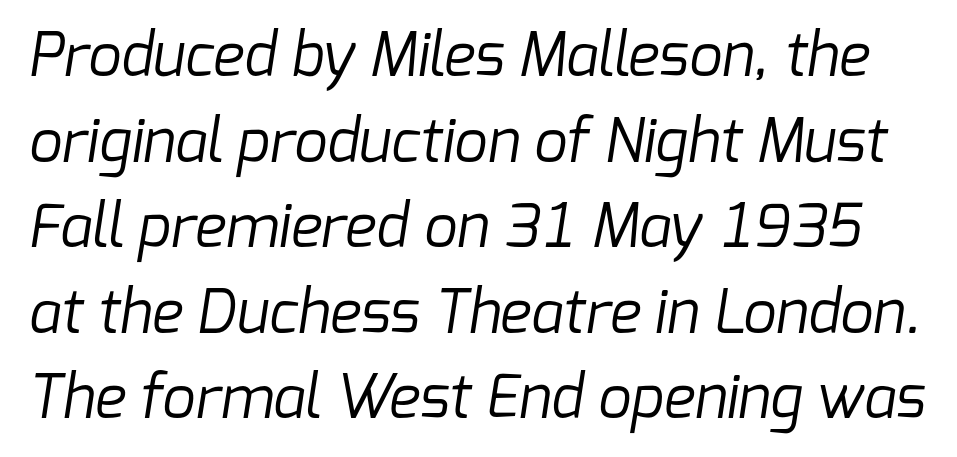
Descenders hang freely into open space. Summary of weight: not heavy and not bold. You can tell from the bare stems that sans-serif type was used. Character widths vary here, with narrow letters taking less room than wide ones.
